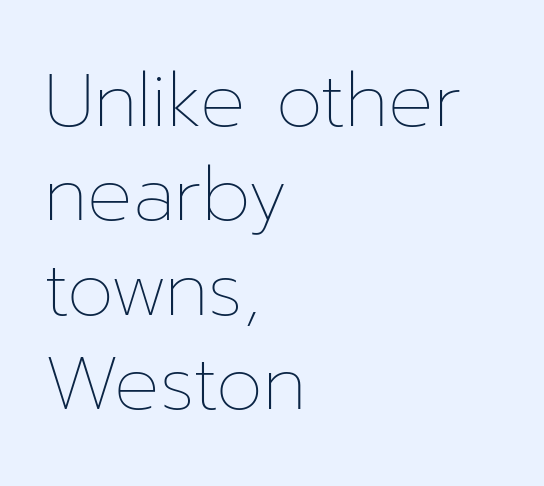
Posture: upright roman. Varying glyph widths throughout — classic text-font behaviour. Stem width sits at or under what a default text font uses. You could call the tracking neutral — neither tight nor loose. This rendering features lettering with no underline.
